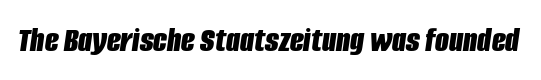
The characters look thick and weighty, a clear bold. The baseline area is clear. Is the letter spacing exaggerated? No — it looks like the ordinary default. In terms of posture, this sample is oblique. Think of a printed novel: that variable character pitch is what you see here.
